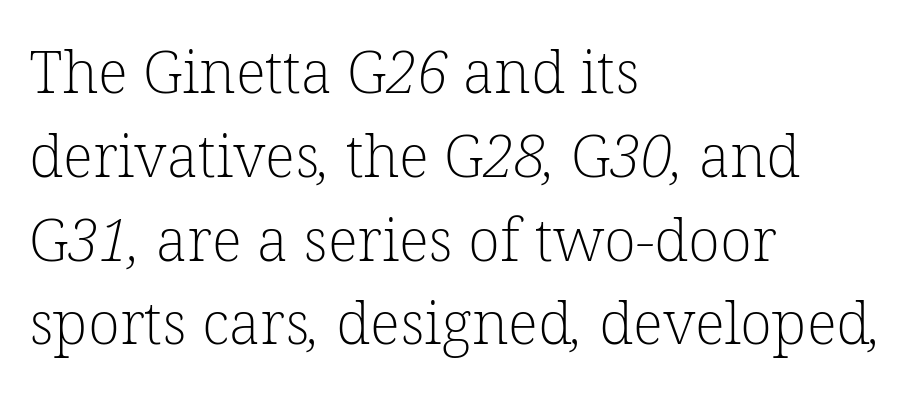
Letterform terminals end in serifs throughout the passage. No extra ink here — the face is not bold. The lines in this sample share a left origin and differ only in where they stop. The passage shown has conventional tracking throughout. The leading is moderate, giving the passage an even texture. Glance below the letters and you will spot only blank space.
